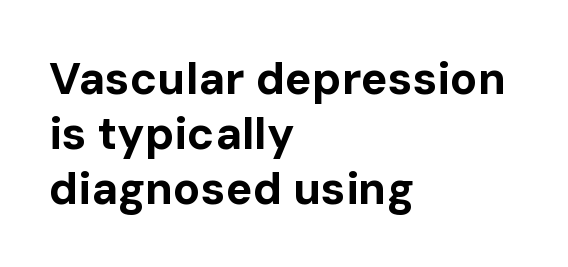
Q: Is the text bold? A: Yes.
Q: Is the text italic (slanted)? A: No, it is upright.
Q: Is the typeface a serif or a sans-serif typeface? A: Sans-serif.
Q: Is the text underlined? A: No.
Q: How is the paragraph aligned? A: Left-aligned.
Q: Is the spacing between letters normal or unusually wide? A: Normal.
Q: Width (condensed, normal, or wide)? A: Normal.
Q: Stroke contrast? A: Low.
Q: x-height? A: Medium.
Q: Monospaced? A: No.
